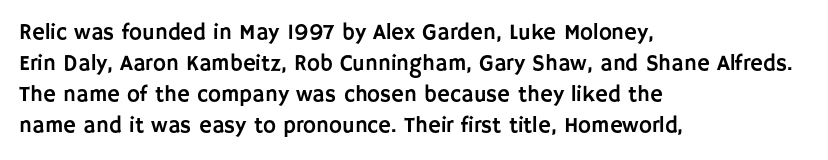
Q: Is the text italic (slanted)? A: No, it is upright.
Q: Is the text underlined? A: No.
Q: How is the paragraph aligned? A: Left-aligned.
Q: Is the spacing between letters normal or unusually wide? A: Normal.
Q: Is the spacing between lines tight, normal or loose? A: Normal.
